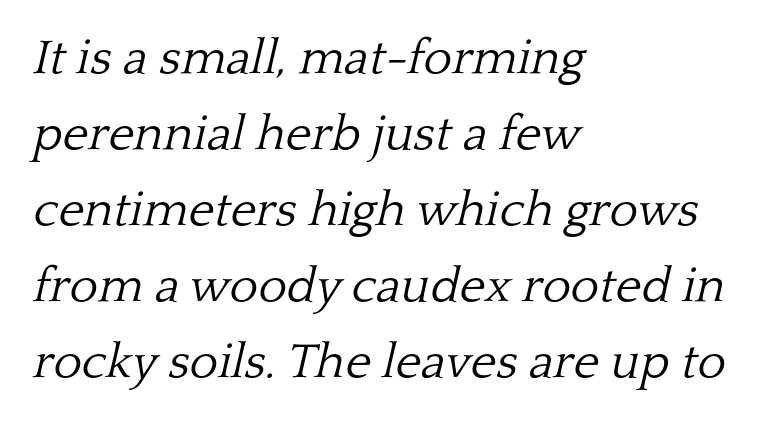
{"serif": "yes", "italic": "yes", "lean": "right", "slant_degrees": 13, "bold": "no", "weight": "light", "width": "normal", "stroke_contrast": "low", "x_height": "medium", "monospaced": "no", "underline": "no", "align": "left", "line_spacing": "normal", "line_spacing_ratio": 1.55, "letter_spacing": "normal", "letter_spacing_em": 0.0, "glyph_px": 49}
